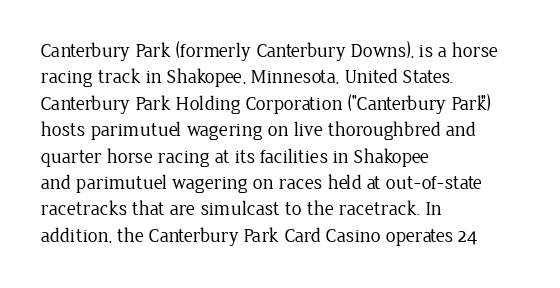
Characters remain perfectly vertical along every line. Rows of type keep a routine distance in the vertical direction. The face looks like a standard text weight, possibly lighter. Letter spacing: default. Each row of text sits above clean, open space.
